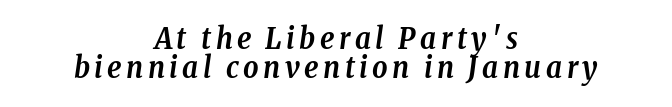
Q: Is the text bold? A: Yes.
Q: Is the text italic (slanted)? A: Yes, it leans right by about 8 degrees.
Q: Is the typeface a serif or a sans-serif typeface? A: Serif.
Q: Is the text underlined? A: No.
Q: How is the paragraph aligned? A: Centered.
Q: Is the spacing between lines tight, normal or loose? A: Tight.
Q: Width (condensed, normal, or wide)? A: Condensed.
Q: Stroke contrast? A: Low.
Q: x-height? A: Medium.
Q: Monospaced? A: No.
